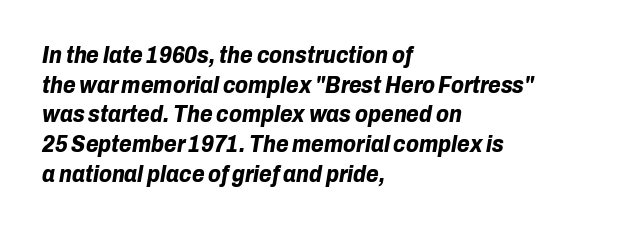
{"italic": "yes", "lean": "right", "slant_degrees": 10, "bold": "yes", "underline": "no", "align": "left", "line_spacing": "normal", "line_spacing_ratio": 1.29, "letter_spacing": "normal", "letter_spacing_em": 0.0, "glyph_px": 23}
